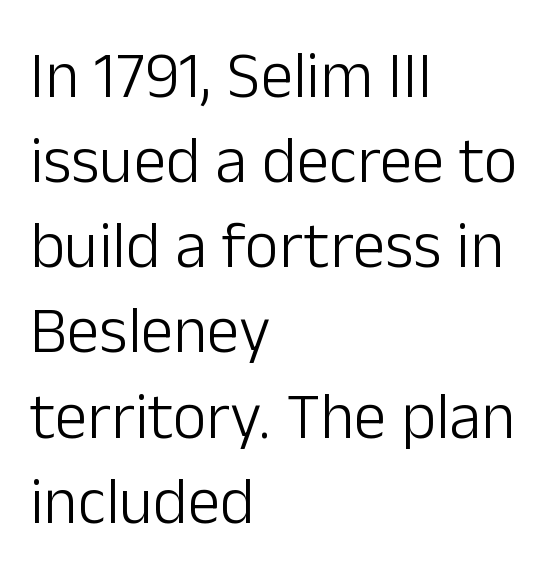
The image shows 65 px light sans-serif type, upright; set left-aligned, normal line spacing (1.31x), normal letter spacing, not underlined; low stroke contrast and a medium x-height.
